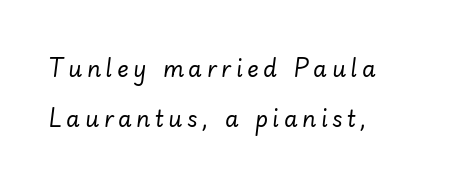
These lines stack with their left ends in a neat column. The vertical gap from one line to the next is large. Slanted lettering throughout. Bare-footed words on every line.
